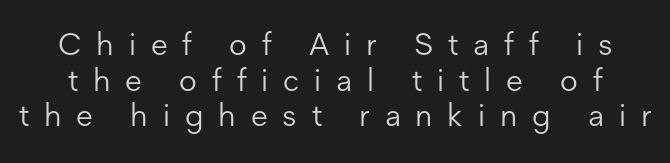
The image shows 31 px light sans-serif type, upright; set tight line spacing (1.15x), unusually wide letter spacing (+0.48 em), not underlined; low stroke contrast and a medium x-height.
